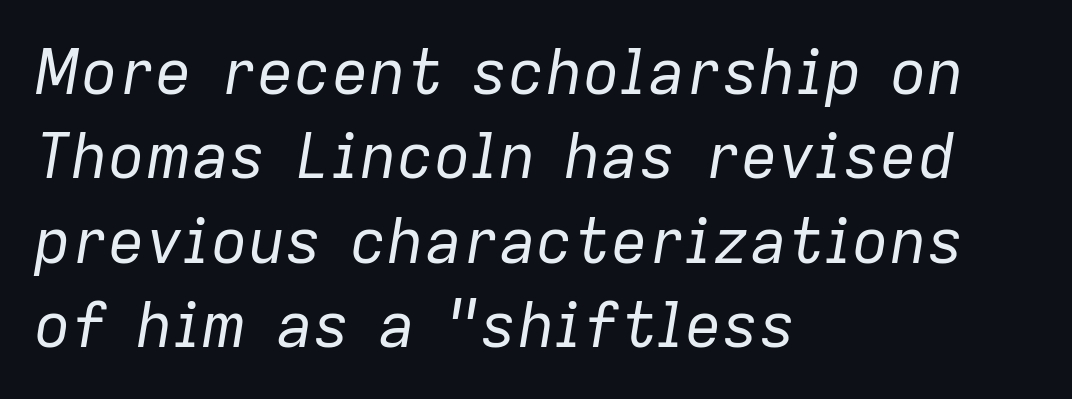
A typesetter would call this proportional, since set widths differ per character. Lines of text with bare space underneath. Unbolded letterforms with no extra heft. Notice how descenders clear the ascenders below comfortably — that's standard leading. Line beginnings align vertically; line endings do not. These lines keep a tight, regular rhythm from letter to letter.
